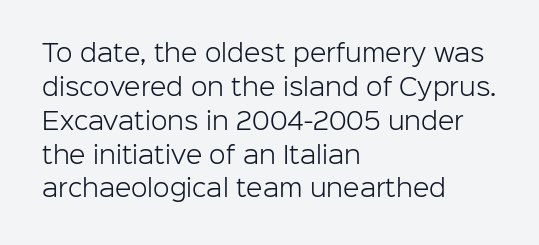
The image shows 24 px text type, upright; set left-aligned, normal line spacing (1.41x), normal letter spacing, not underlined.
